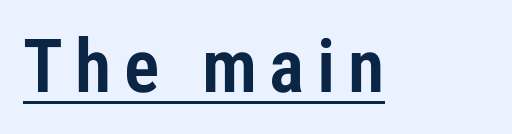
Q: Is the text italic (slanted)? A: No, it is upright.
Q: Is the typeface a serif or a sans-serif typeface? A: Sans-serif.
Q: Is the text underlined? A: Yes.
Q: Width (condensed, normal, or wide)? A: Condensed.
Q: Stroke contrast? A: Low.
Q: x-height? A: Medium.
Q: Monospaced? A: No.
